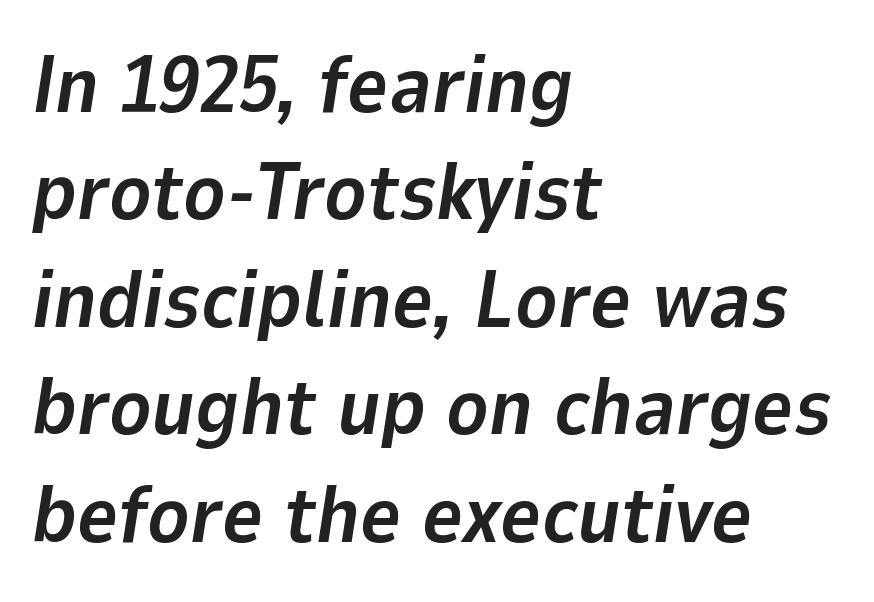
The image shows 79 px bold type, italic (leaning right); set left-aligned, normal line spacing (1.36x), normal letter spacing, not underlined; low stroke contrast and a medium x-height.
